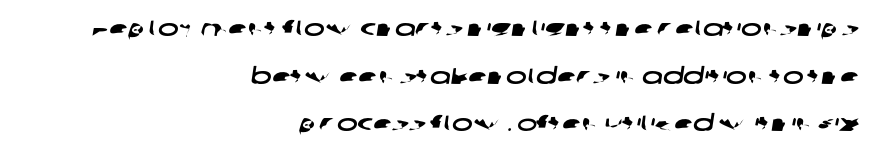
This rendering features lettering with no underline. Honestly, the rows look like they've been pulled way apart. Each word holds together tightly as a unit, with standard inter-letter gaps. Layout note: lines flush right.
